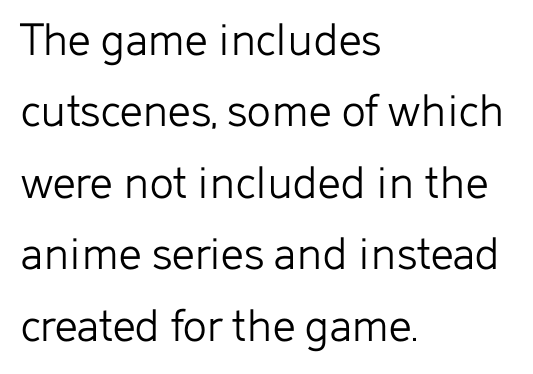
Has an underline been added? It has not. The characters display no serif detailing; their extremities are plain. You could not count columns in this text — the font is proportionally spaced. In terms of leading, this rendering sits right in the middle.
